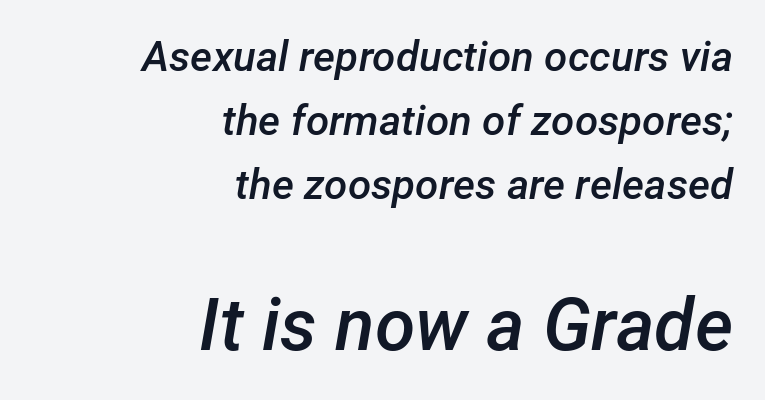
Q: Is the text bold? A: Semi-bold.
Q: Is the text italic (slanted)? A: Yes, it leans right by about 12 degrees.
Q: Is the text underlined? A: No.
Q: How is the paragraph aligned? A: Right-aligned.
Q: Is the spacing between letters normal or unusually wide? A: Normal.
Q: Is the spacing between lines tight, normal or loose? A: Normal.
Q: Which block of text is set in a larger size, the first (top) or the second (bottom)? A: The second (bottom) one.
Q: Width (condensed, normal, or wide)? A: Normal.
Q: Stroke contrast? A: Low.
Q: x-height? A: Medium.
Q: Monospaced? A: No.
